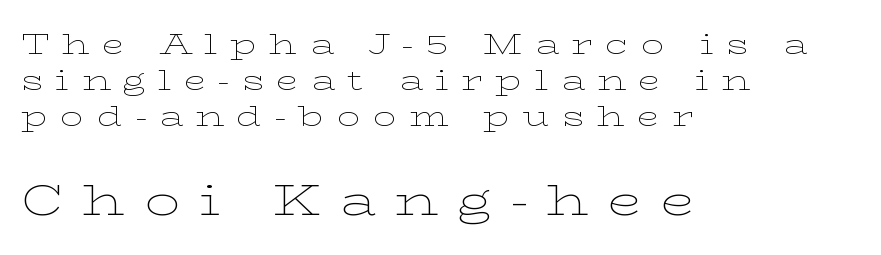
{"serif": "yes", "italic": "no", "bold": "no", "weight": "thin", "width": "wide", "stroke_contrast": "low", "x_height": "medium", "monospaced": "no", "underline": "no", "align": "left", "line_spacing": "normal", "line_spacing_ratio": 1.25, "letter_spacing": "wide", "letter_spacing_em": 0.43, "larger_block": "second", "size_ratio": 1.52, "glyph_px": 44}
